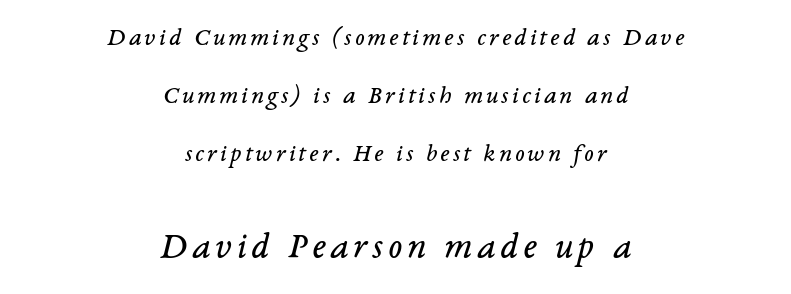
Q: Is the text bold? A: No.
Q: Is the text italic (slanted)? A: Yes, it leans right by about 14 degrees.
Q: Is the typeface a serif or a sans-serif typeface? A: Serif.
Q: Is the text underlined? A: No.
Q: How is the paragraph aligned? A: Centered.
Q: Is the spacing between lines tight, normal or loose? A: Loose.
Q: Which block of text is set in a larger size, the first (top) or the second (bottom)? A: The second (bottom) one.
Q: Width (condensed, normal, or wide)? A: Normal.
Q: Stroke contrast? A: Low.
Q: x-height? A: Medium.
Q: Monospaced? A: No.
